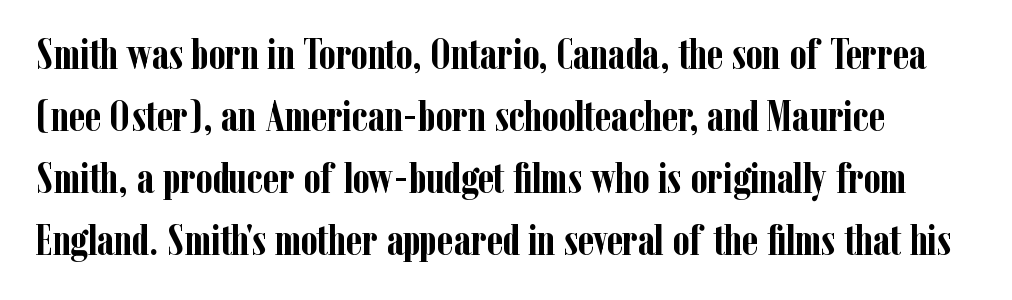
{"serif": "yes", "italic": "no", "bold": "yes", "weight": "semibold", "width": "condensed", "stroke_contrast": "low", "x_height": "medium", "monospaced": "no", "underline": "no", "line_spacing": "normal", "line_spacing_ratio": 1.44, "letter_spacing": "normal", "letter_spacing_em": 0.0, "glyph_px": 43}
